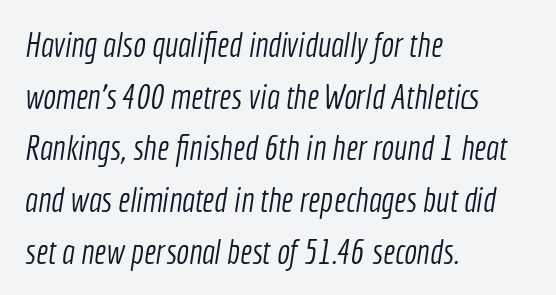
The image shows 34 px light, condensed sans-serif type; set left-aligned, normal line spacing (1.52x), normal letter spacing, not underlined; a medium x-height.
